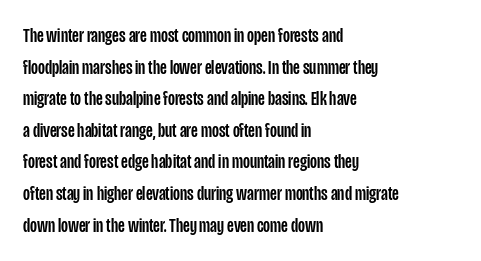
{"italic": "no", "underline": "no", "align": "left", "line_spacing": "normal", "line_spacing_ratio": 1.58, "letter_spacing": "normal", "letter_spacing_em": 0.0, "glyph_px": 20}
